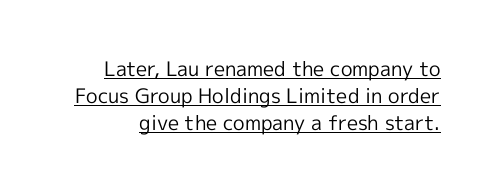
The image shows 20 px text type, upright; set normal line spacing (1.35x), normal letter spacing, underlined.
